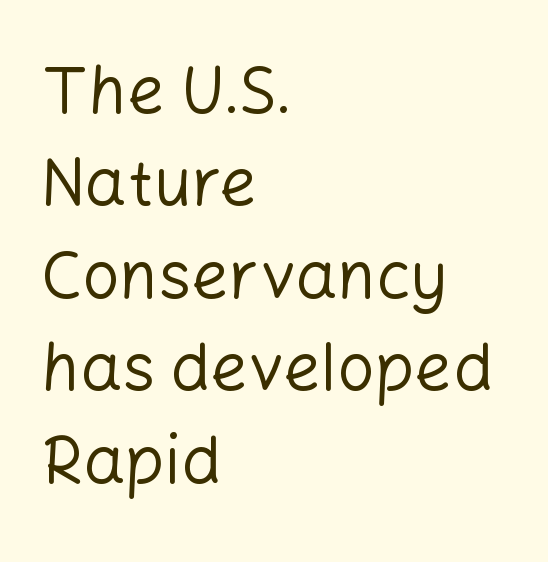
The glyphs are unaccompanied by any horizontal stroke below them. Is this a heavy cut? Hardly; it is regular or lighter. No extra tracking has been applied to these lines. These lines sit exactly where default settings would place them. Do the characters align in a grid? No, the font is proportional. Short and long lines alike share a common starting point at left.
